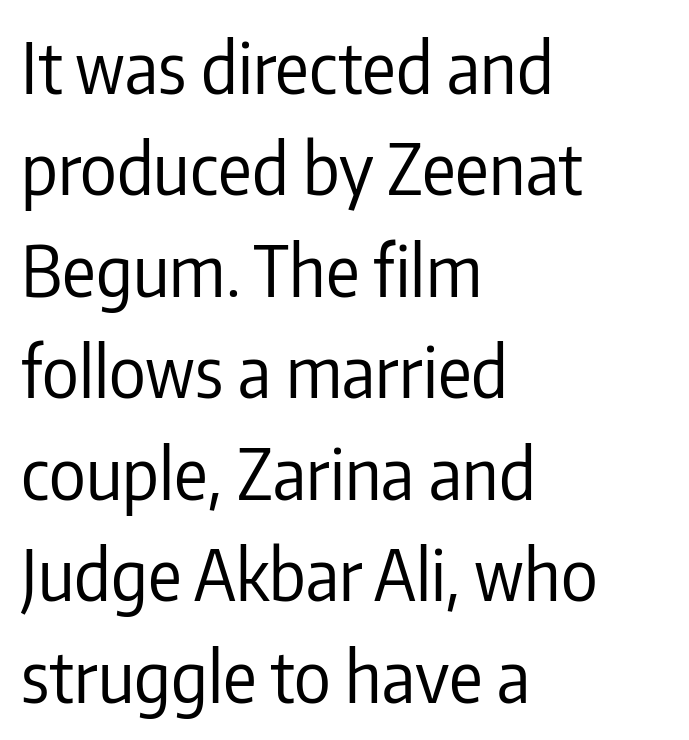
The passage shown is typed in a proportional face where columns would drift. The type sits square on the baseline with zero lean. The line-height multiplier appears to be the usual default. Nobody touched the tracking dial on this one. The area under the type is left untouched. The typesetting does not lean heavy: it is not bold.
